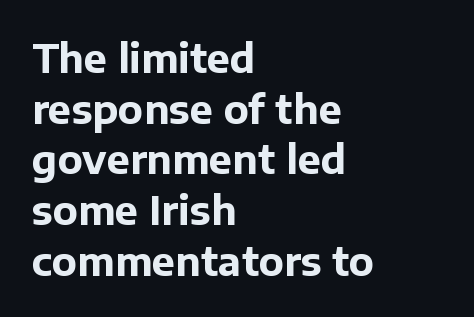
Q: Is the text bold? A: Yes.
Q: Is the text italic (slanted)? A: No, it is upright.
Q: Is the typeface a serif or a sans-serif typeface? A: Sans-serif.
Q: Is the text underlined? A: No.
Q: How is the paragraph aligned? A: Left-aligned.
Q: Is the spacing between letters normal or unusually wide? A: Normal.
Q: Is the spacing between lines tight, normal or loose? A: Normal.
Q: Width (condensed, normal, or wide)? A: Normal.
Q: Stroke contrast? A: Low.
Q: x-height? A: Medium.
Q: Monospaced? A: No.
